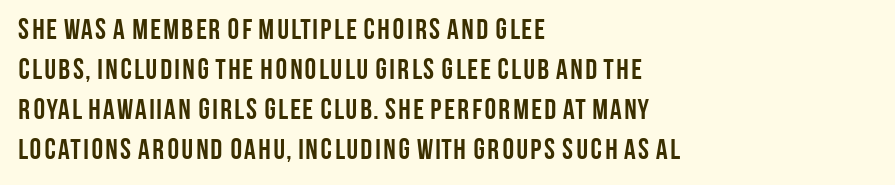
Q: Is the text bold? A: Yes.
Q: Is the text italic (slanted)? A: No, it is upright.
Q: Is the typeface a serif or a sans-serif typeface? A: Sans-serif.
Q: Is the text underlined? A: No.
Q: How is the paragraph aligned? A: Left-aligned.
Q: Is the spacing between letters normal or unusually wide? A: Normal.
Q: Is the spacing between lines tight, normal or loose? A: Normal.
Q: Width (condensed, normal, or wide)? A: Condensed.
Q: Stroke contrast? A: Low.
Q: x-height? A: Large.
Q: Monospaced? A: No.
